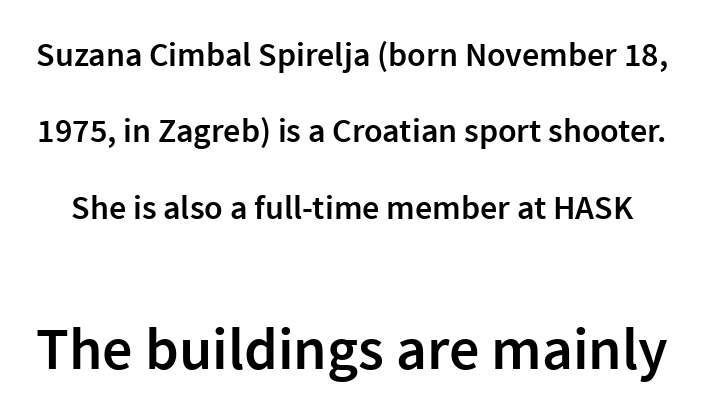
Q: Is the text bold? A: Semi-bold.
Q: Is the text italic (slanted)? A: No, it is upright.
Q: Is the typeface a serif or a sans-serif typeface? A: Sans-serif.
Q: Is the text underlined? A: No.
Q: Is the spacing between letters normal or unusually wide? A: Normal.
Q: Is the spacing between lines tight, normal or loose? A: Loose.
Q: Which block of text is set in a larger size, the first (top) or the second (bottom)? A: The second (bottom) one.
Q: Width (condensed, normal, or wide)? A: Normal.
Q: x-height? A: Medium.
Q: Monospaced? A: No.
